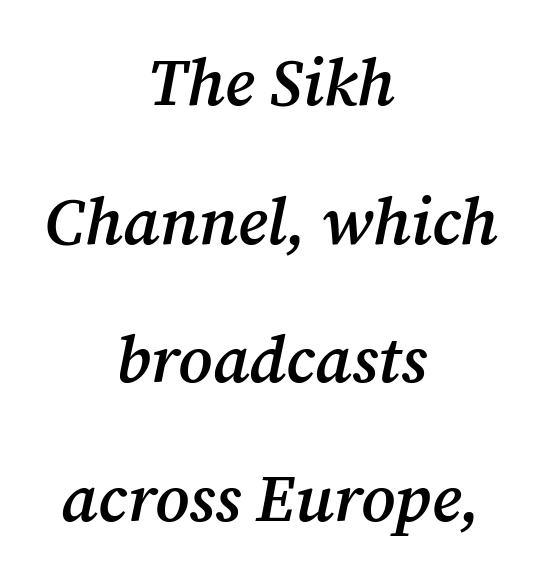
Q: Is the text bold? A: Semi-bold.
Q: Is the text italic (slanted)? A: Yes, it leans right by about 12 degrees.
Q: Is the typeface a serif or a sans-serif typeface? A: Serif.
Q: Is the text underlined? A: No.
Q: How is the paragraph aligned? A: Centered.
Q: Is the spacing between letters normal or unusually wide? A: Normal.
Q: Is the spacing between lines tight, normal or loose? A: Loose.
Q: Width (condensed, normal, or wide)? A: Normal.
Q: Stroke contrast? A: Medium.
Q: x-height? A: Medium.
Q: Monospaced? A: No.
